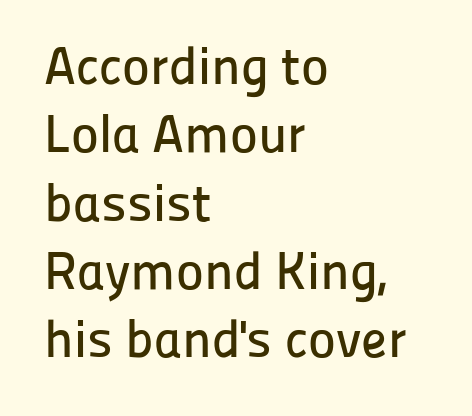
The image shows 53 px sans-serif type, upright; set left-aligned, normal line spacing (1.29x), normal letter spacing, not underlined; low stroke contrast and a medium x-height.
